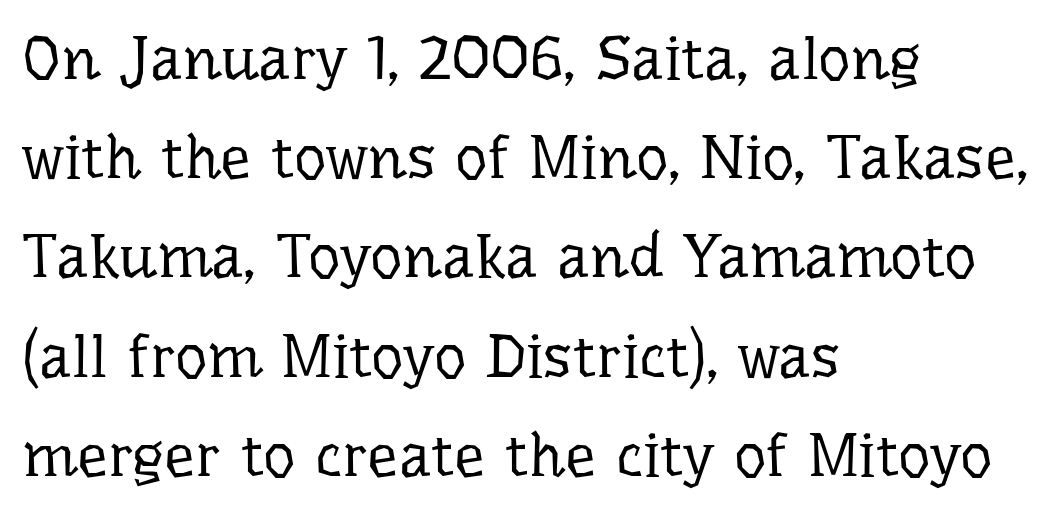
The image shows 62 px regular-weight serif type, upright; set left-aligned, normal line spacing (1.6x), normal letter spacing, not underlined; low stroke contrast and a medium x-height.
